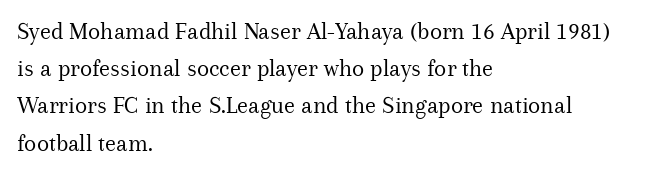
{"italic": "no", "bold": "no", "underline": "no", "align": "left", "line_spacing": "normal", "line_spacing_ratio": 1.49, "letter_spacing": "normal", "letter_spacing_em": 0.0, "glyph_px": 25}
